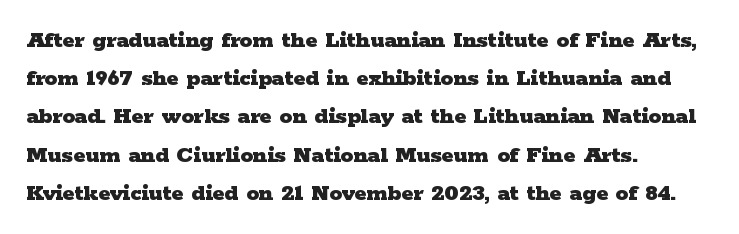
Q: Is the text bold? A: Yes.
Q: Is the text italic (slanted)? A: No, it is upright.
Q: Is the text underlined? A: No.
Q: How is the paragraph aligned? A: Left-aligned.
Q: Is the spacing between letters normal or unusually wide? A: Normal.
Q: Is the spacing between lines tight, normal or loose? A: Normal.
